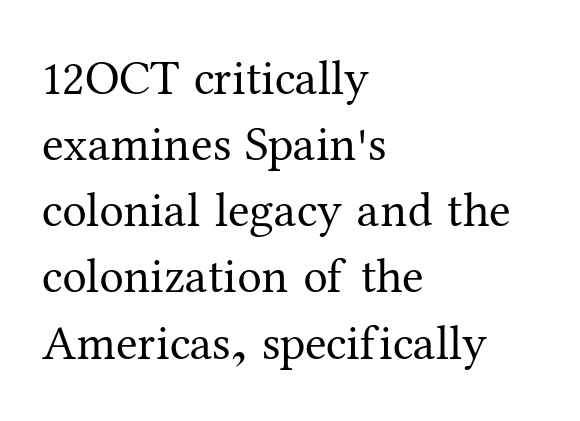
{"serif": "yes", "italic": "no", "bold": "no", "weight": "regular", "width": "normal", "stroke_contrast": "medium", "x_height": "medium", "monospaced": "no", "underline": "no", "align": "left", "line_spacing": "normal", "line_spacing_ratio": 1.35, "letter_spacing": "normal", "letter_spacing_em": 0.0, "glyph_px": 49}
